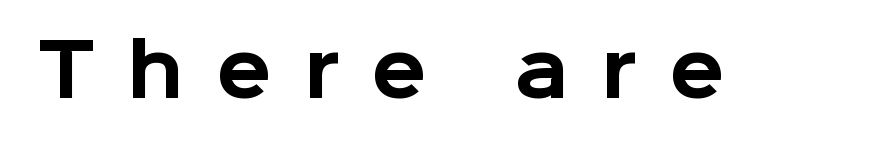
{"serif": "no", "italic": "no", "bold": "yes", "weight": "bold", "width": "normal", "stroke_contrast": "low", "x_height": "medium", "monospaced": "no", "underline": "no", "letter_spacing": "wide", "letter_spacing_em": 0.45, "glyph_px": 72}
